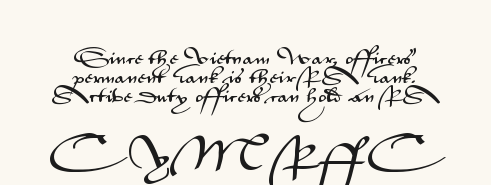
{"serif": "no", "width": "wide", "stroke_contrast": "medium", "x_height": "small", "monospaced": "no", "underline": "no", "line_spacing": "tight", "line_spacing_ratio": 1.13, "letter_spacing": "normal", "letter_spacing_em": 0.0, "larger_block": "second", "size_ratio": 2.0, "glyph_px": 34}
